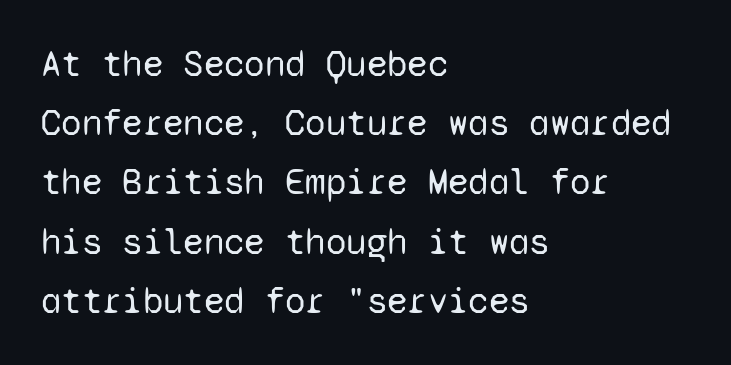
Is the stroke heavy? The answer is a plain regular-or-lighter. The baseline area is clear. The letters march in equal steps, a hallmark of fixed-pitch type. You could call the tracking neutral — neither tight nor loose.
